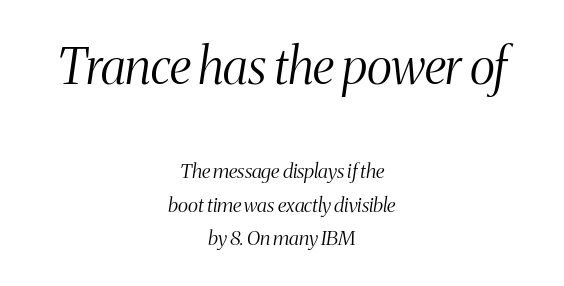
Q: Is the text bold? A: No.
Q: Is the text italic (slanted)? A: Yes, it leans right by about 8 degrees.
Q: Is the typeface a serif or a sans-serif typeface? A: Serif.
Q: Is the text underlined? A: No.
Q: How is the paragraph aligned? A: Centered.
Q: Is the spacing between letters normal or unusually wide? A: Normal.
Q: Is the spacing between lines tight, normal or loose? A: Normal.
Q: Which block of text is set in a larger size, the first (top) or the second (bottom)? A: The first (top) one.
Q: Width (condensed, normal, or wide)? A: Condensed.
Q: Stroke contrast? A: Medium.
Q: x-height? A: Medium.
Q: Monospaced? A: No.
